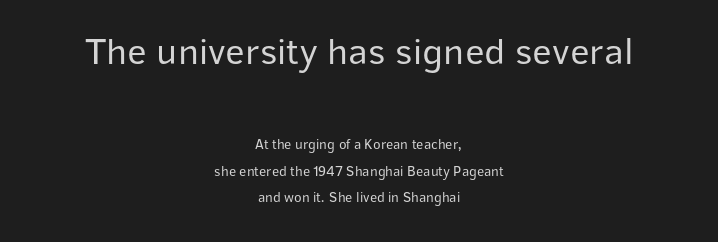
The image shows 38 px regular-weight sans-serif type, upright; set centered, loose line spacing (1.91x), normal letter spacing, not underlined; the first (top) block is 2.71x larger; low stroke contrast and a medium x-height.
